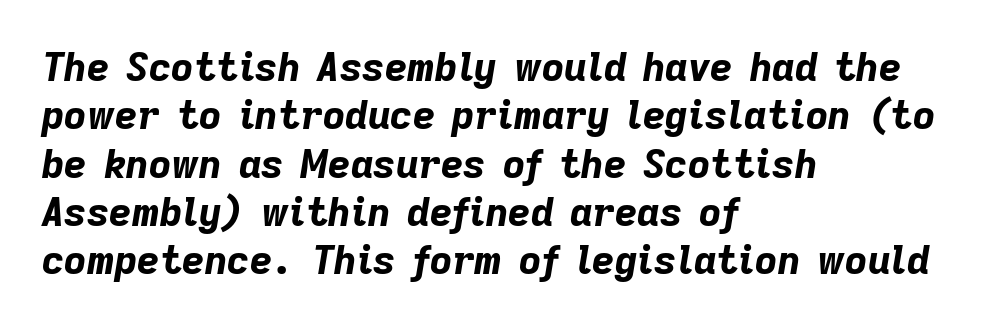
The image shows 39 px bold type, italic (leaning right); set left-aligned, line spacing 1.24x, normal letter spacing, not underlined; low stroke contrast and a medium x-height.
